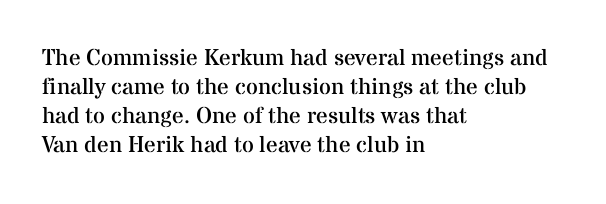
Q: Is the text bold? A: No.
Q: Is the text italic (slanted)? A: No, it is upright.
Q: Is the text underlined? A: No.
Q: How is the paragraph aligned? A: Left-aligned.
Q: Is the spacing between letters normal or unusually wide? A: Normal.
Q: Is the spacing between lines tight, normal or loose? A: Normal.
